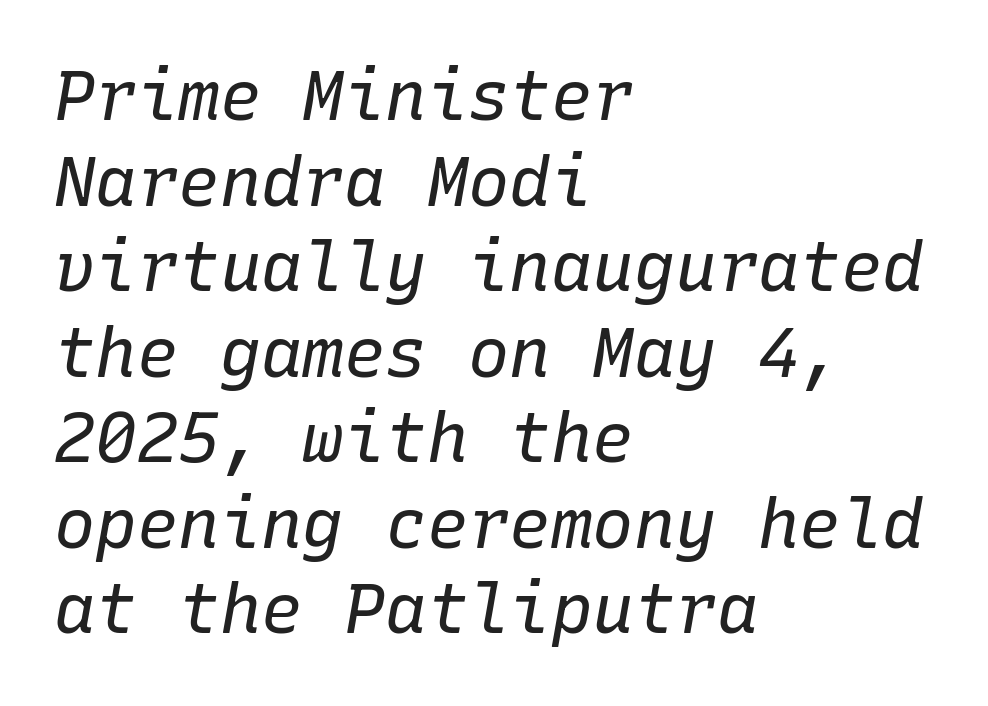
{"italic": "yes", "lean": "right", "slant_degrees": 10, "bold": "no", "weight": "regular", "width": "normal", "stroke_contrast": "low", "x_height": "medium", "monospaced": "yes", "underline": "no", "align": "left", "line_spacing_ratio": 1.24, "letter_spacing": "normal", "letter_spacing_em": 0.0, "glyph_px": 69}
